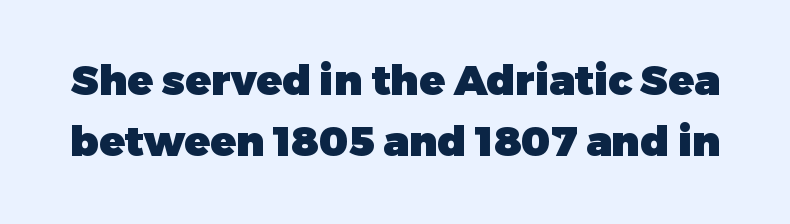
Successive baselines arrive at the customary interval. The face used here is proportionally spaced, like ordinary book or web type. Observe the absence of serifs on each vertical stroke in this sample. The face used here has the dense, thick strokes of a bold. The foot of each line stays bare and open. These lines were composed using upright roman letters.
